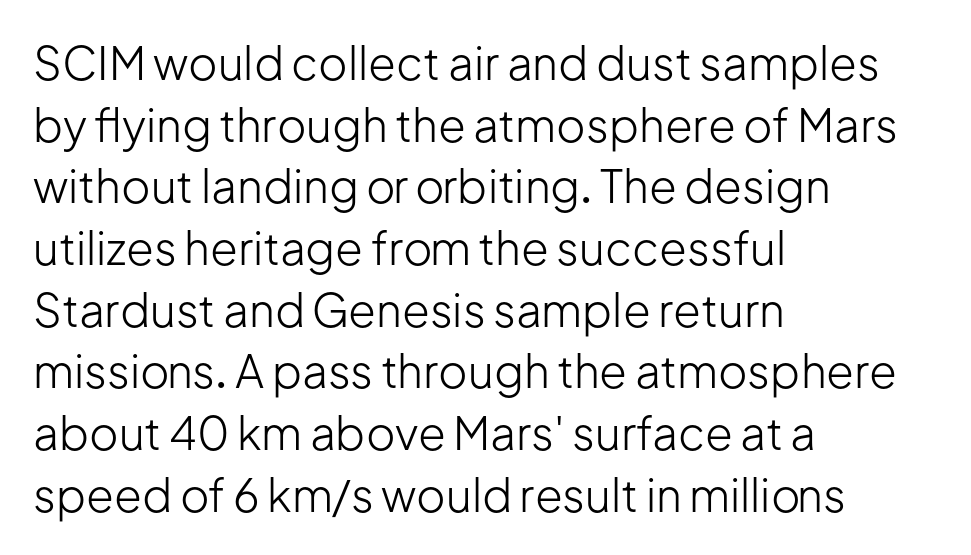
This sample uses plain, unmodified letter spacing. Check under the words: just untouched page. Notice how the stems are strictly vertical — no italics here. Where is the straight margin? On the left. Regular leading. Proportional: the letters do not fall into vertical columns.
